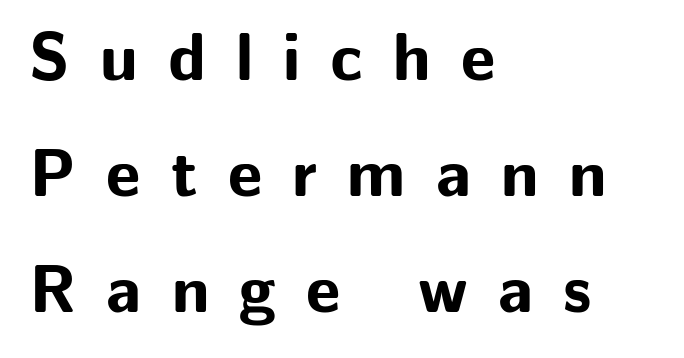
The rendering inserts visible extra space after every character. Observe the absence of serifs on each vertical stroke in this sample. Unlike italic type, these characters show no tilt at all. Compared with a centered layout, this one pins lines to the left instead.
